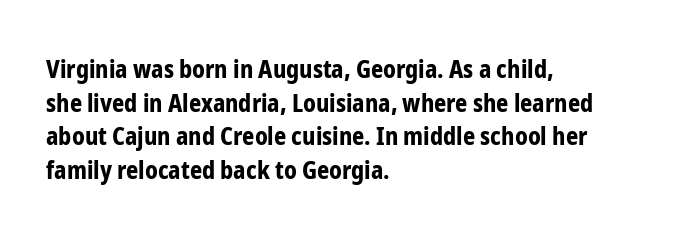
The image shows 24 px bold type, upright; set left-aligned, normal line spacing (1.4x), normal letter spacing, not underlined.
